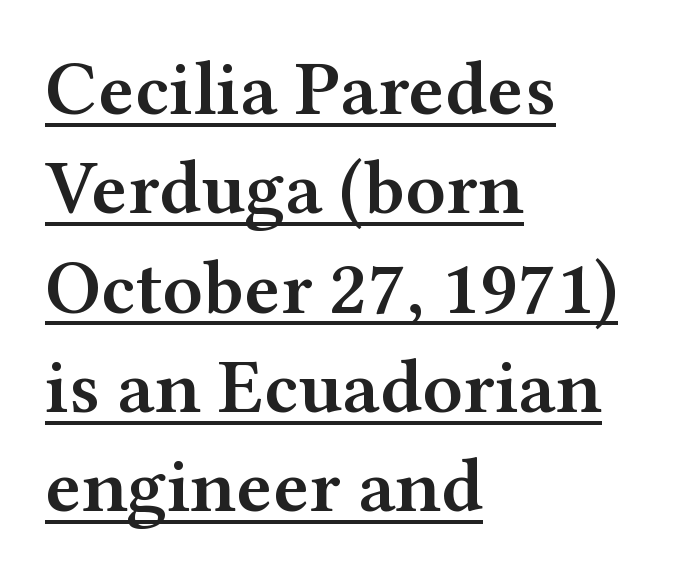
Spacing between characters is what you'd get straight out of the box. Honestly, the underline is the first thing you notice here. This is moderately heavy type, rendered in semibold. Letterform terminals end in serifs throughout the passage. Casual observation: everything's shoved over to the left.
